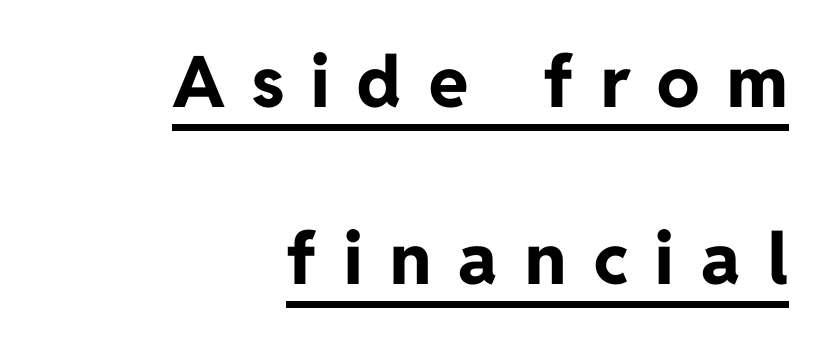
The letters stand upright; this is a roman face. A student would call this right alignment; a typographer would say flush right, rag left. Each letter's strokes conclude bluntly, with no projecting serifs. This is underlined copy, the kind a proofreader might mark for attention.
